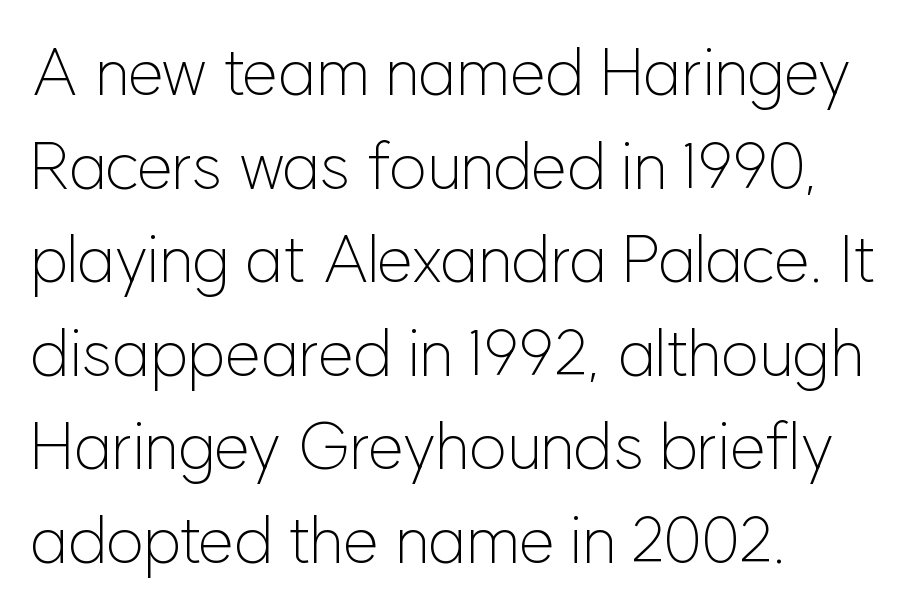
{"serif": "no", "italic": "no", "bold": "no", "weight": "light", "width": "normal", "stroke_contrast": "low", "x_height": "medium", "monospaced": "no", "underline": "no", "align": "left", "line_spacing": "normal", "line_spacing_ratio": 1.44, "letter_spacing": "normal", "letter_spacing_em": 0.0, "glyph_px": 65}
